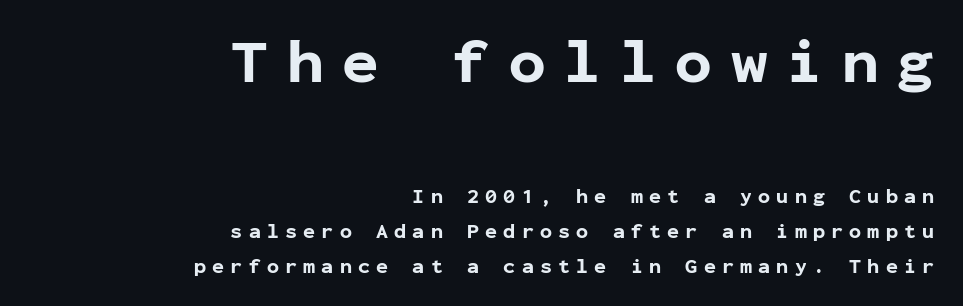
Q: Is the text bold? A: Yes.
Q: Is the text italic (slanted)? A: No, it is upright.
Q: Is the typeface a serif or a sans-serif typeface? A: Sans-serif.
Q: Is the text underlined? A: No.
Q: How is the paragraph aligned? A: Right-aligned.
Q: Is the spacing between letters normal or unusually wide? A: Unusually wide.
Q: Which block of text is set in a larger size, the first (top) or the second (bottom)? A: The first (top) one.
Q: Width (condensed, normal, or wide)? A: Normal.
Q: Stroke contrast? A: Low.
Q: x-height? A: Medium.
Q: Monospaced? A: Yes.
